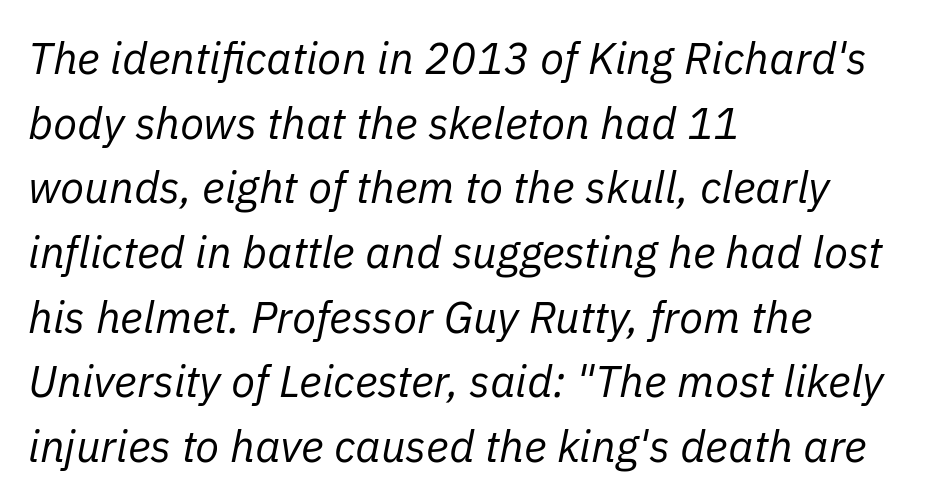
The image shows 44 px regular-weight type, italic (leaning right); set left-aligned, normal line spacing (1.47x), normal letter spacing, not underlined; low stroke contrast and a medium x-height.
